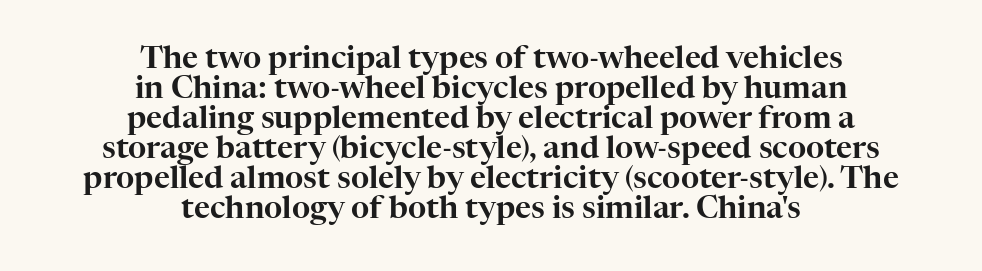
The image shows 31 px serif type, upright; set centered, tight line spacing (0.97x), normal letter spacing, not underlined; high stroke contrast and a medium x-height.
